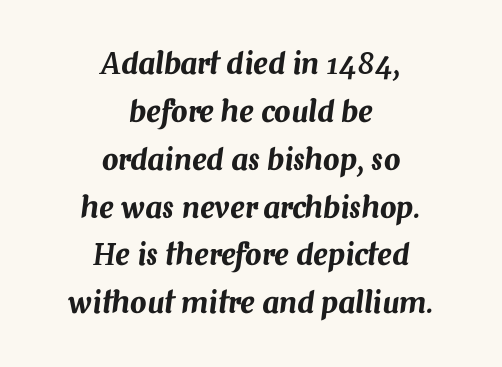
Style check: oblique. The face used here is proportionally spaced, like ordinary book or web type. Standard letterfit; no display-style spreading of the glyphs. The baseline area is clear. The typesetter chose a symmetrical, centered arrangement here. A normal amount of white space separates one row of letters from the next.
